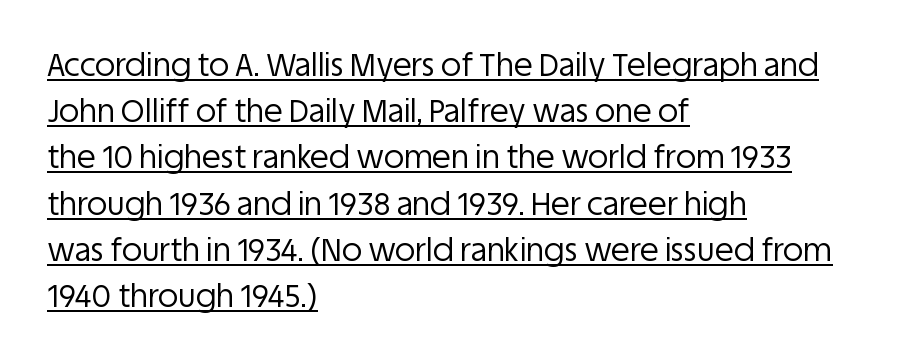
The image shows 31 px regular-weight sans-serif type, upright; set left-aligned, normal line spacing (1.49x), normal letter spacing, underlined; low stroke contrast and a large x-height.
